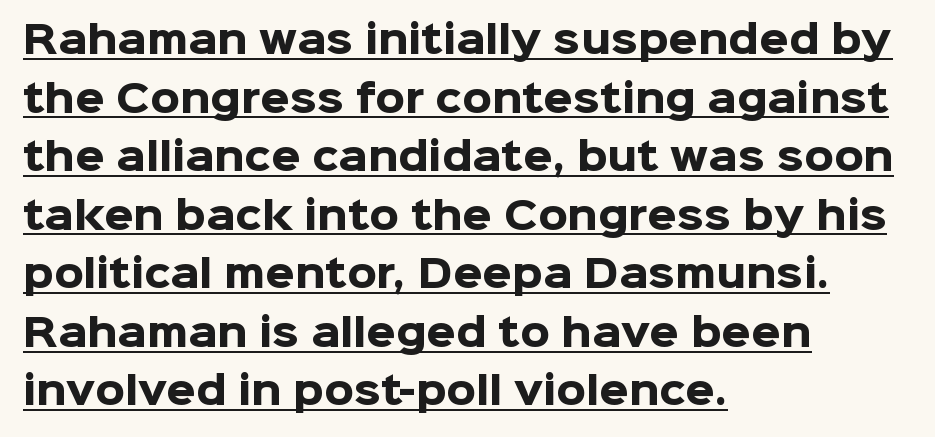
Quick note: interline space is typical. These lines are composed in type without serifs. This sample is left-justified, so line endings fall wherever the words run out. Note the varied advance widths — an 'i' is clearly narrower than an 'm'. The passage shown is emphatically bold.
